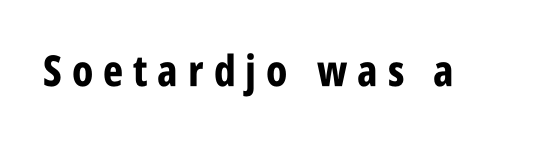
Q: Is the text bold? A: Yes.
Q: Is the text italic (slanted)? A: No, it is upright.
Q: Is the typeface a serif or a sans-serif typeface? A: Sans-serif.
Q: Is the text underlined? A: No.
Q: Is the spacing between letters normal or unusually wide? A: Unusually wide.
Q: Width (condensed, normal, or wide)? A: Condensed.
Q: Stroke contrast? A: Low.
Q: x-height? A: Large.
Q: Monospaced? A: No.
